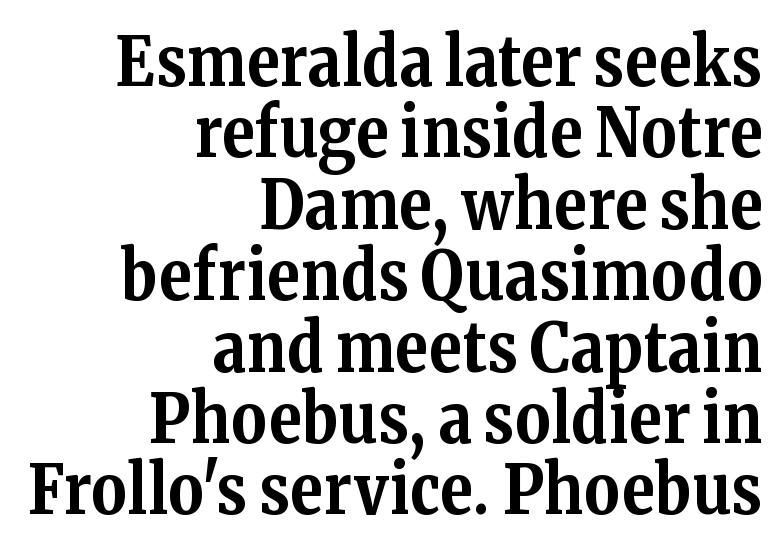
{"serif": "yes", "italic": "no", "bold": "yes", "weight": "bold", "width": "normal", "stroke_contrast": "medium", "x_height": "medium", "monospaced": "no", "underline": "no", "align": "right", "line_spacing": "tight", "line_spacing_ratio": 1.05, "letter_spacing": "normal", "letter_spacing_em": 0.0, "glyph_px": 68}
